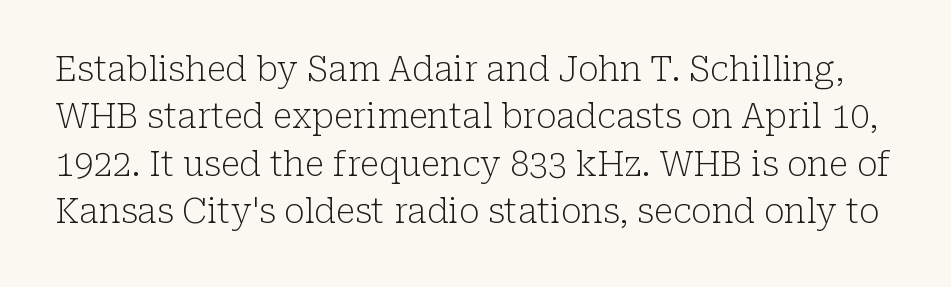
Are there feet on the stems? There are — it's a serif. Varying glyph widths throughout — classic text-font behaviour. Bold? No — there's no thickening of the strokes. Leading matches the norm, producing a regular column. Spacing between characters is what you'd get straight out of the box. Underline: absent.
